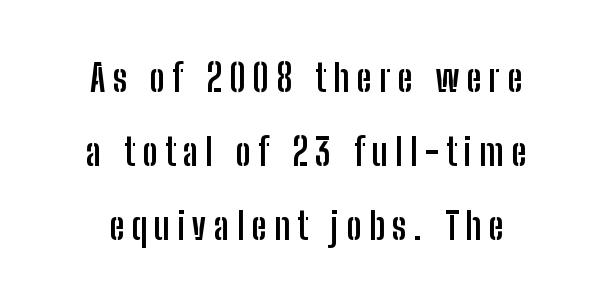
{"serif": "no", "italic": "no", "bold": "yes", "weight": "semibold", "width": "condensed", "stroke_contrast": "low", "x_height": "medium", "monospaced": "no", "underline": "no", "line_spacing": "loose", "line_spacing_ratio": 2.0, "letter_spacing": "wide", "letter_spacing_em": 0.2, "glyph_px": 37}
